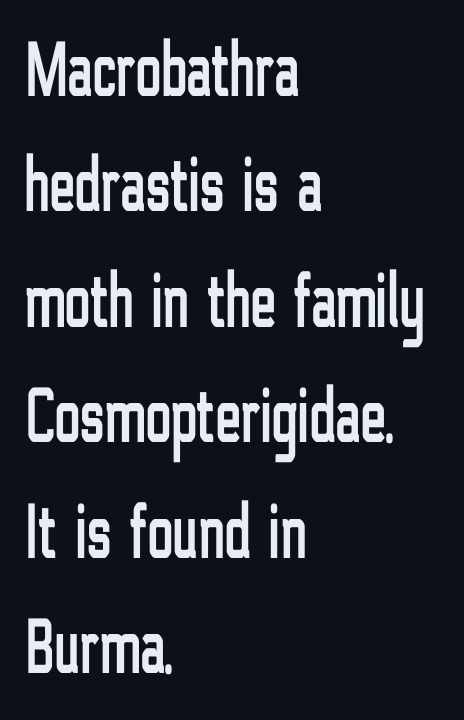
{"serif": "no", "italic": "no", "width": "condensed", "stroke_contrast": "low", "x_height": "medium", "monospaced": "no", "underline": "no", "align": "left", "line_spacing": "normal", "line_spacing_ratio": 1.48, "letter_spacing": "normal", "letter_spacing_em": 0.0, "glyph_px": 78}
